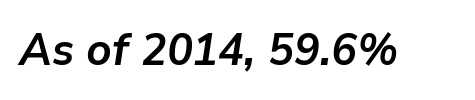
Q: Is the text bold? A: Yes.
Q: Is the text italic (slanted)? A: Yes, it leans right by about 9 degrees.
Q: Is the text underlined? A: No.
Q: Is the spacing between letters normal or unusually wide? A: Normal.
Q: Width (condensed, normal, or wide)? A: Normal.
Q: Stroke contrast? A: Low.
Q: x-height? A: Medium.
Q: Monospaced? A: No.
